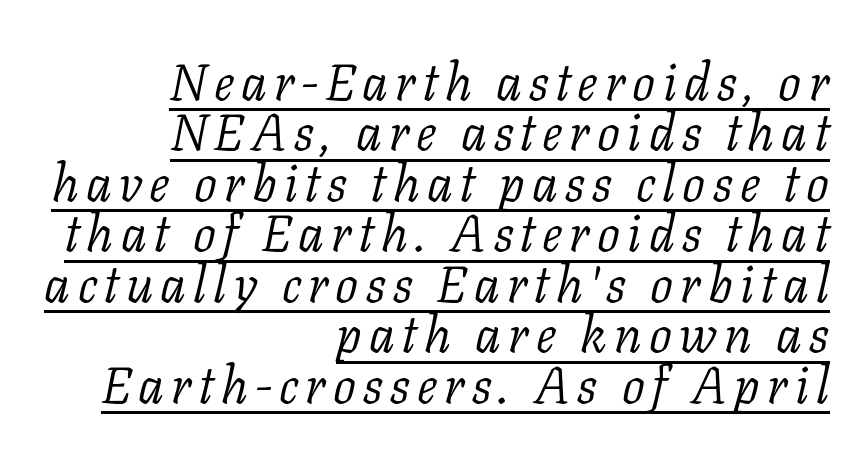
{"serif": "yes", "italic": "yes", "lean": "right", "slant_degrees": 11, "bold": "no", "weight": "light", "width": "normal", "stroke_contrast": "low", "x_height": "medium", "monospaced": "no", "underline": "yes", "align": "right", "line_spacing": "tight", "line_spacing_ratio": 0.99, "glyph_px": 51}
